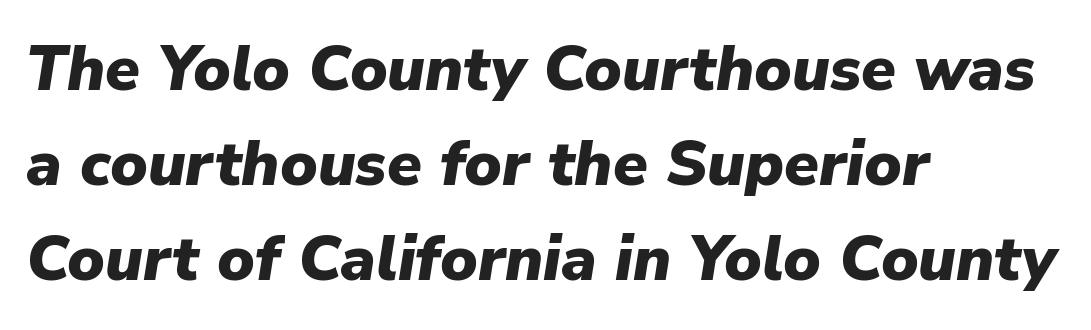
The image shows 63 px heavy type, italic (leaning right); set left-aligned, normal line spacing (1.51x), normal letter spacing, not underlined; low stroke contrast and a medium x-height.
